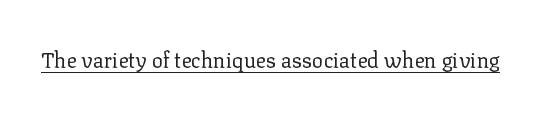
Q: Is the text bold? A: No.
Q: Is the text italic (slanted)? A: No, it is upright.
Q: Is the text underlined? A: Yes.
Q: Is the spacing between letters normal or unusually wide? A: Normal.
